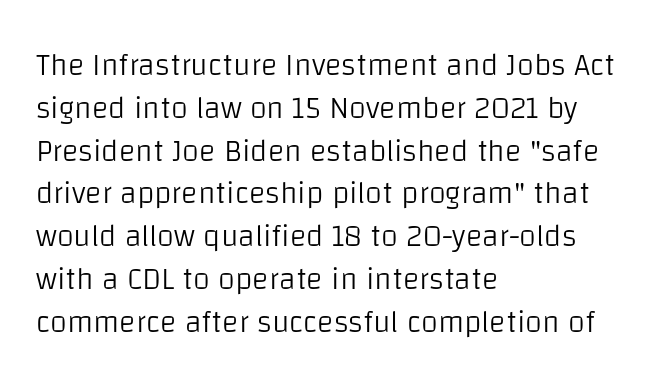
Q: Is the text bold? A: No.
Q: Is the text italic (slanted)? A: No, it is upright.
Q: Is the typeface a serif or a sans-serif typeface? A: Sans-serif.
Q: Is the text underlined? A: No.
Q: How is the paragraph aligned? A: Left-aligned.
Q: Is the spacing between letters normal or unusually wide? A: Normal.
Q: Is the spacing between lines tight, normal or loose? A: Normal.
Q: Width (condensed, normal, or wide)? A: Normal.
Q: Stroke contrast? A: Low.
Q: x-height? A: Large.
Q: Monospaced? A: No.
